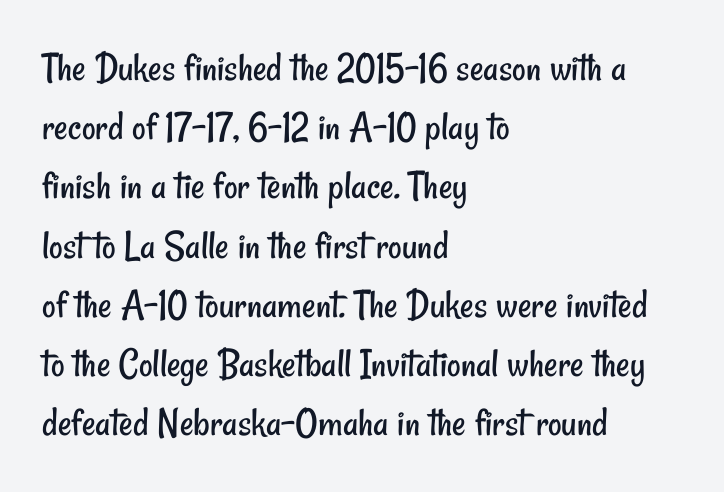
The image shows 42 px regular-weight, condensed sans-serif type; set left-aligned, normal line spacing (1.41x), normal letter spacing, not underlined; low stroke contrast and a small x-height.
